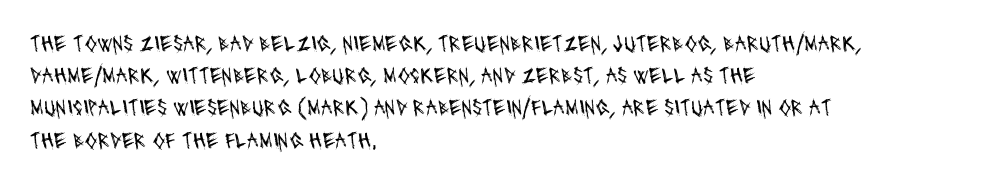
The line-height multiplier appears to be the usual default. The line texture is even and compact thanks to regular tracking. Compared with a typical body face, this is equally light or lighter still. The setting favours the left margin, as ordinary paragraphs usually do. The specimen omits any rule beneath the text block's lines.
